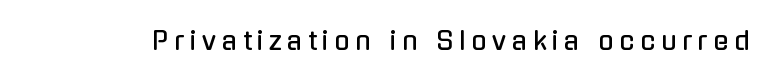
Rendered with straight, roman letterforms. Check under the words: just untouched page. What stands out about the letter spacing? Its width — letters are far apart.
